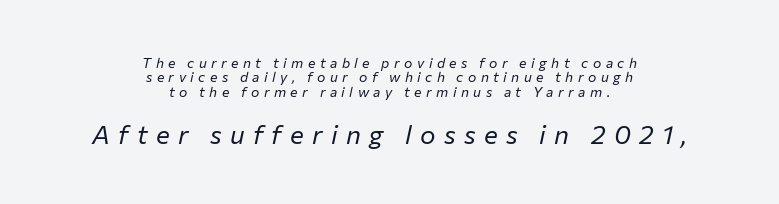
The image shows 26 px text type, italic (leaning right); set centered, tight line spacing (1.03x), unusually wide letter spacing (+0.32 em), not underlined; the second (bottom) block is 1.86x larger.
